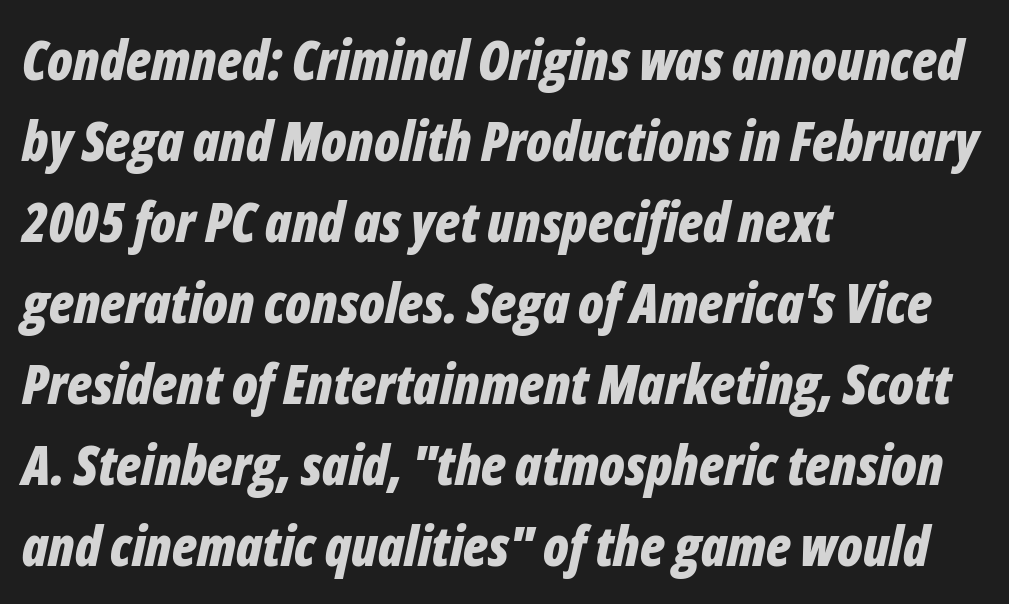
The image shows 54 px bold, condensed type, italic (leaning right); set left-aligned, normal line spacing (1.5x), normal letter spacing, not underlined; low stroke contrast and a medium x-height.
